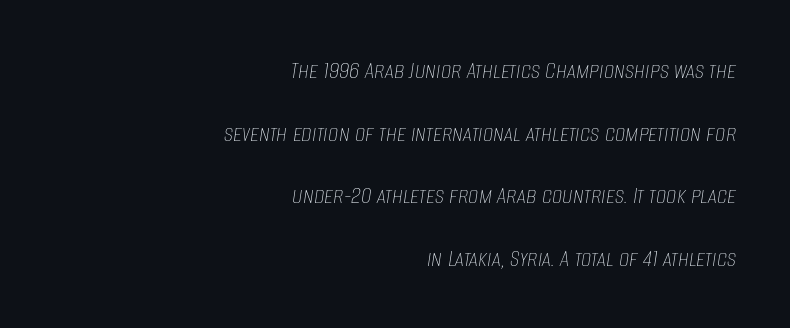
The image shows 26 px text type, italic (leaning right); set right-aligned, loose line spacing (2.41x), normal letter spacing, not underlined.
